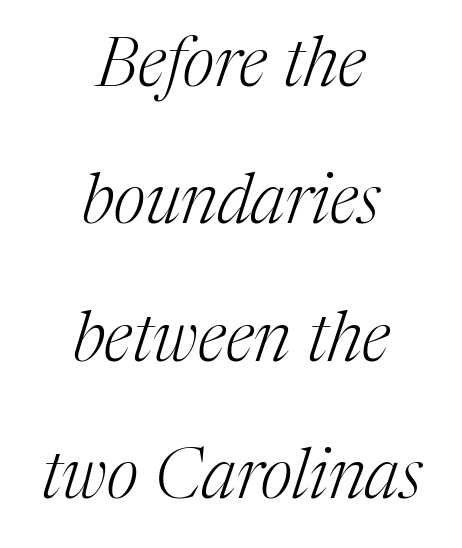
Q: Is the text bold? A: No.
Q: Is the text italic (slanted)? A: Yes, it leans right by about 17 degrees.
Q: Is the typeface a serif or a sans-serif typeface? A: Serif.
Q: Is the text underlined? A: No.
Q: How is the paragraph aligned? A: Centered.
Q: Is the spacing between letters normal or unusually wide? A: Normal.
Q: Is the spacing between lines tight, normal or loose? A: Loose.
Q: Width (condensed, normal, or wide)? A: Normal.
Q: Stroke contrast? A: Medium.
Q: x-height? A: Medium.
Q: Monospaced? A: No.
